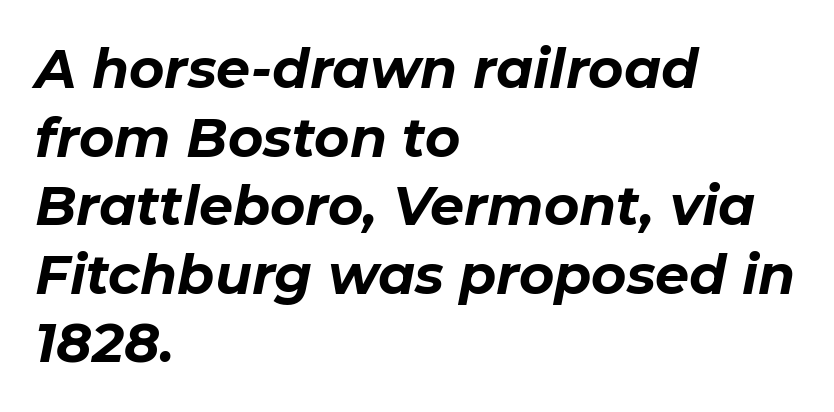
{"italic": "yes", "lean": "right", "slant_degrees": 11, "bold": "yes", "weight": "bold", "width": "normal", "stroke_contrast": "low", "x_height": "medium", "monospaced": "no", "underline": "no", "align": "left", "line_spacing": "normal", "line_spacing_ratio": 1.27, "letter_spacing": "normal", "letter_spacing_em": 0.0, "glyph_px": 54}
